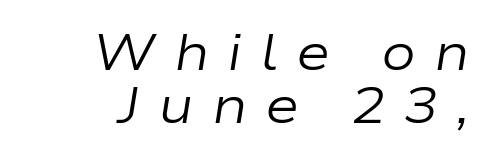
Q: Is the text bold? A: No.
Q: Is the text italic (slanted)? A: Yes, it leans right by about 9 degrees.
Q: Is the text underlined? A: No.
Q: How is the paragraph aligned? A: Right-aligned.
Q: Is the spacing between letters normal or unusually wide? A: Unusually wide.
Q: Is the spacing between lines tight, normal or loose? A: Tight.
Q: Width (condensed, normal, or wide)? A: Wide.
Q: Stroke contrast? A: Low.
Q: x-height? A: Medium.
Q: Monospaced? A: No.
